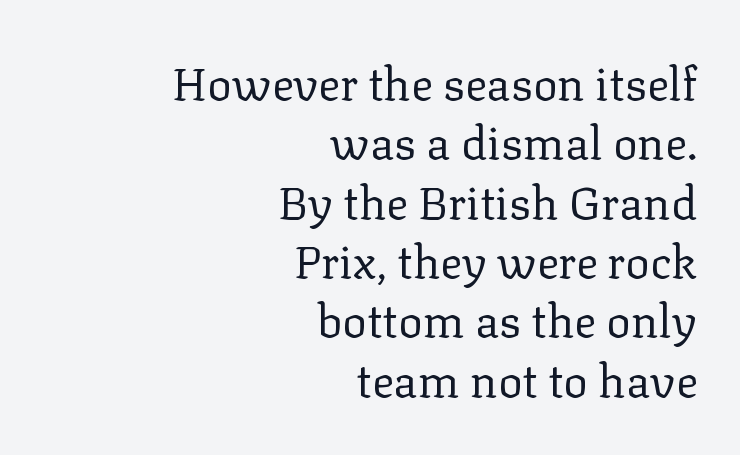
Every stem runs plumb, perpendicular to the baseline. Tracking value appears to be zero — textbook default spacing. Has an underline been added? It has not. Spacing verdict: proportional, widths tailored to each character. Heft: none added — not bold.
